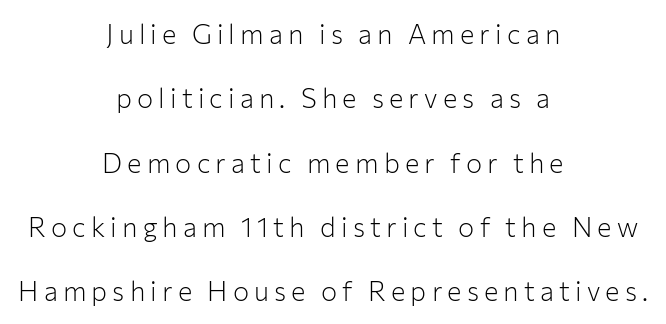
{"italic": "no", "bold": "no", "underline": "no", "align": "center", "line_spacing": "loose", "line_spacing_ratio": 2.38, "glyph_px": 27}
